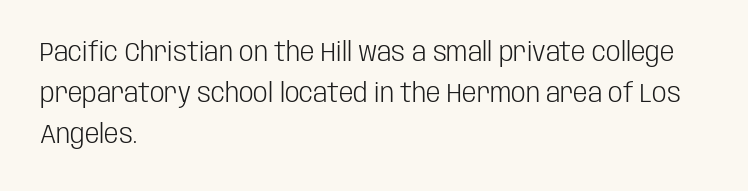
The image shows 26 px text type, upright; set left-aligned, normal line spacing (1.58x), normal letter spacing, not underlined.
